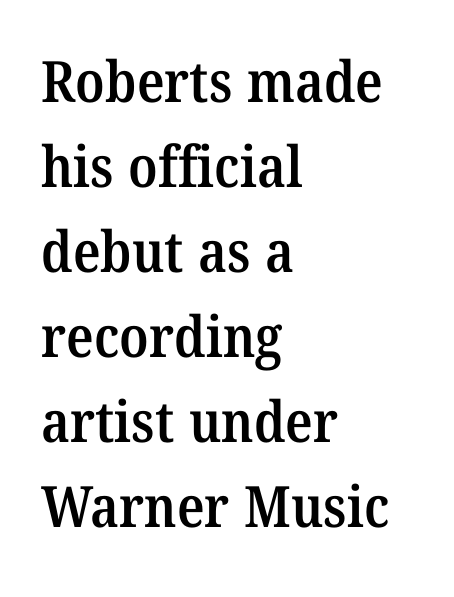
The image shows 57 px semibold serif type; set left-aligned, normal line spacing (1.49x), normal letter spacing, not underlined; medium stroke contrast and a medium x-height.
